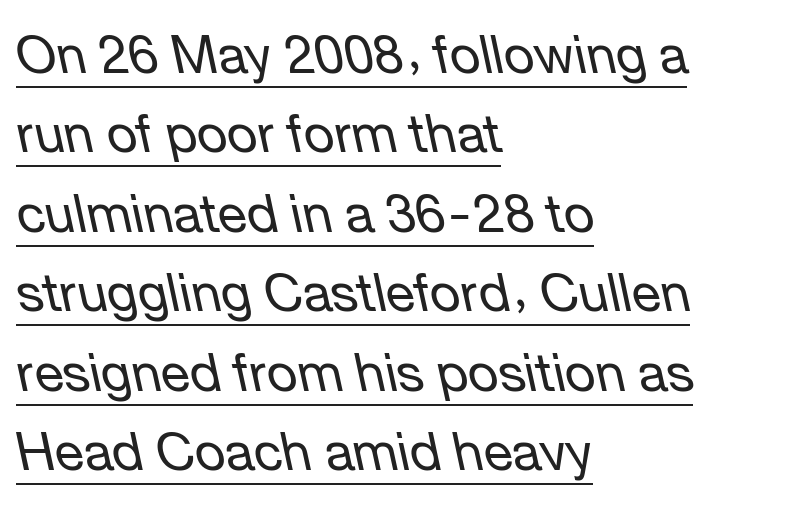
What stands out about the letter spacing? Nothing — it is the standard amount. Slanted lettering throughout. Decoration check: the copy is underlined. Students, observe: this is what conventionally led text looks like.
